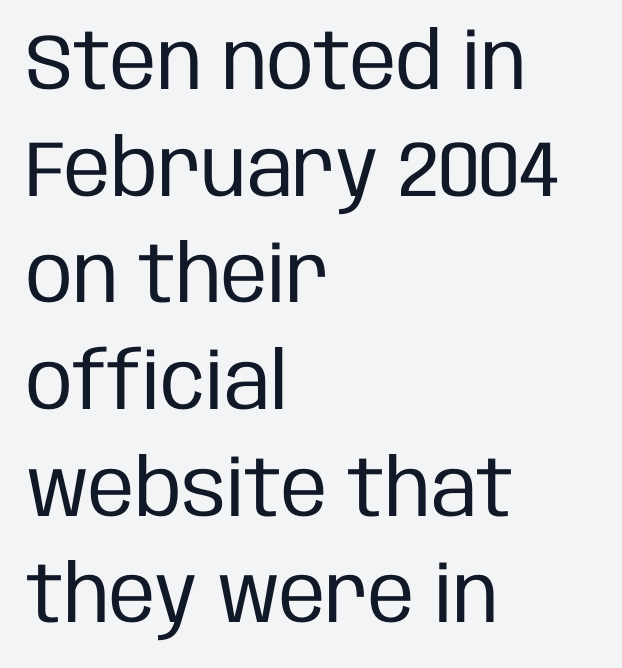
{"serif": "no", "italic": "no", "bold": "no", "weight": "regular", "width": "condensed", "stroke_contrast": "low", "x_height": "large", "monospaced": "no", "underline": "no", "align": "left", "line_spacing": "normal", "line_spacing_ratio": 1.35, "letter_spacing": "normal", "letter_spacing_em": 0.0, "glyph_px": 79}
